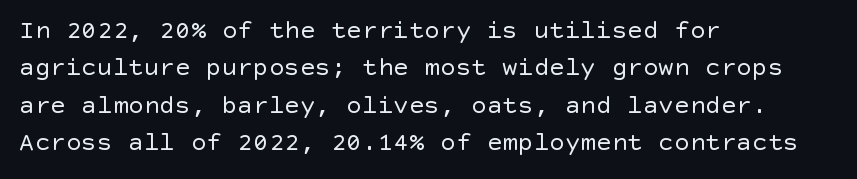
Q: Is the text bold? A: No.
Q: Is the text italic (slanted)? A: No, it is upright.
Q: Is the text underlined? A: No.
Q: How is the paragraph aligned? A: Left-aligned.
Q: Is the spacing between letters normal or unusually wide? A: Normal.
Q: Is the spacing between lines tight, normal or loose? A: Normal.
